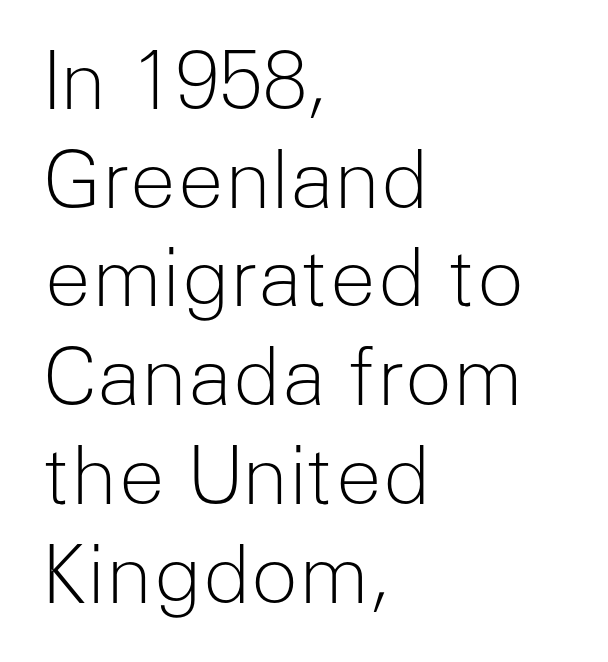
Do the characters align in a grid? No, the font is proportional. The rendering anchors every line to the left-hand side. Is the stroke heavy? The answer is a plain regular-or-lighter. This sample uses a sans-serif face. A bare baseline throughout the passage. Do the letters lean? They stand straight.
